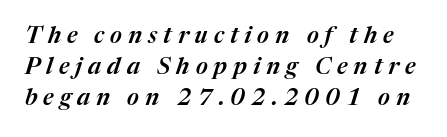
Q: Is the text italic (slanted)? A: Yes, it leans right by about 17 degrees.
Q: Is the text underlined? A: No.
Q: Is the spacing between letters normal or unusually wide? A: Unusually wide.
Q: Is the spacing between lines tight, normal or loose? A: Normal.
